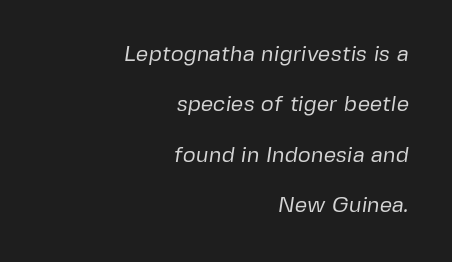
The tracking reads as untouched default to a designer's eye. Quick note: interline space is abundant. A flush-right, rag-left setting is used for this passage. Any mark beneath the type? The region is blank. Heft: none added — not bold.
